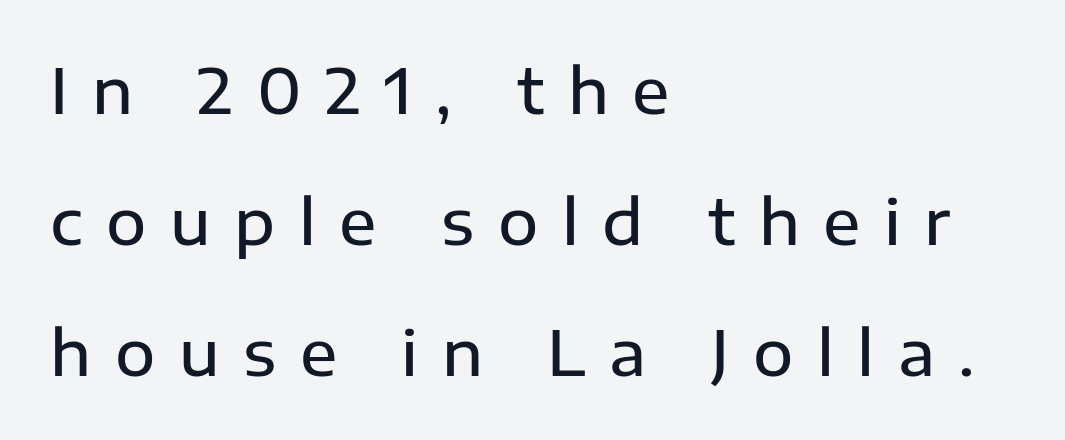
{"serif": "no", "italic": "no", "bold": "semi", "weight": "semibold", "width": "normal", "stroke_contrast": "low", "x_height": "medium", "monospaced": "no", "underline": "no", "align": "left", "line_spacing": "loose", "line_spacing_ratio": 2.11, "letter_spacing": "wide", "letter_spacing_em": 0.38, "glyph_px": 62}
